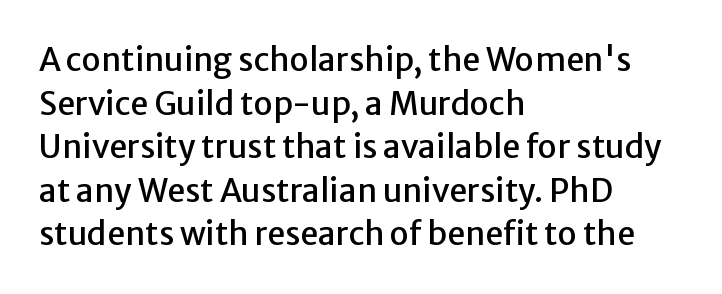
{"serif": "no", "italic": "no", "width": "normal", "stroke_contrast": "low", "x_height": "medium", "monospaced": "no", "underline": "no", "align": "left", "line_spacing": "normal", "line_spacing_ratio": 1.36, "letter_spacing": "normal", "letter_spacing_em": 0.0, "glyph_px": 32}
